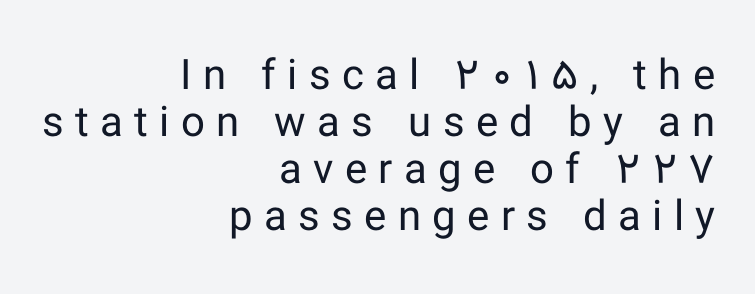
{"serif": "no", "italic": "no", "bold": "no", "weight": "regular", "width": "normal", "stroke_contrast": "low", "x_height": "medium", "monospaced": "no", "underline": "no", "align": "right", "line_spacing": "tight", "line_spacing_ratio": 1.12, "letter_spacing": "wide", "letter_spacing_em": 0.27, "glyph_px": 42}
